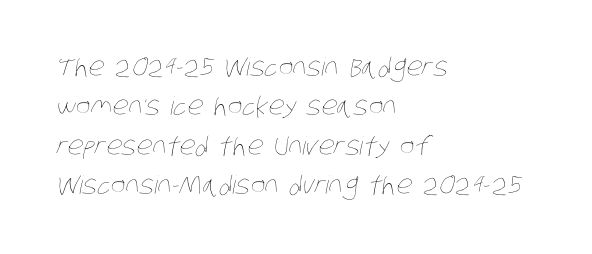
Q: Is the text bold? A: No.
Q: Is the text underlined? A: No.
Q: How is the paragraph aligned? A: Left-aligned.
Q: Is the spacing between letters normal or unusually wide? A: Normal.
Q: Is the spacing between lines tight, normal or loose? A: Normal.
